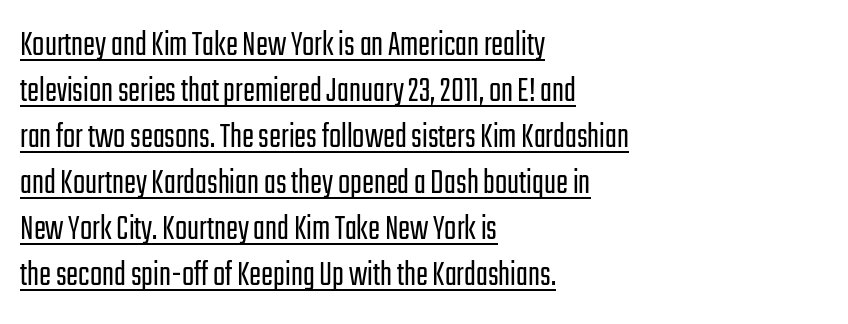
Q: Is the text bold? A: No.
Q: Is the text italic (slanted)? A: No, it is upright.
Q: Is the typeface a serif or a sans-serif typeface? A: Sans-serif.
Q: Is the text underlined? A: Yes.
Q: How is the paragraph aligned? A: Left-aligned.
Q: Is the spacing between letters normal or unusually wide? A: Normal.
Q: Is the spacing between lines tight, normal or loose? A: Normal.
Q: Width (condensed, normal, or wide)? A: Condensed.
Q: Stroke contrast? A: Low.
Q: x-height? A: Medium.
Q: Monospaced? A: No.
